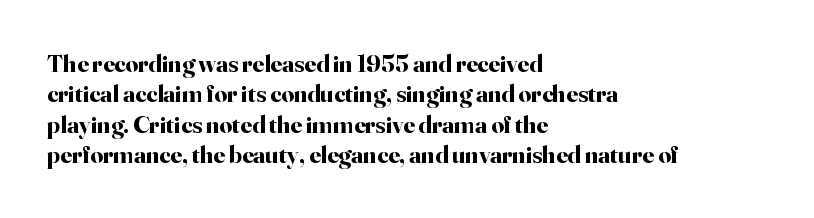
{"italic": "no", "bold": "yes", "underline": "no", "align": "left", "line_spacing_ratio": 1.22, "letter_spacing": "normal", "letter_spacing_em": 0.0, "glyph_px": 25}
